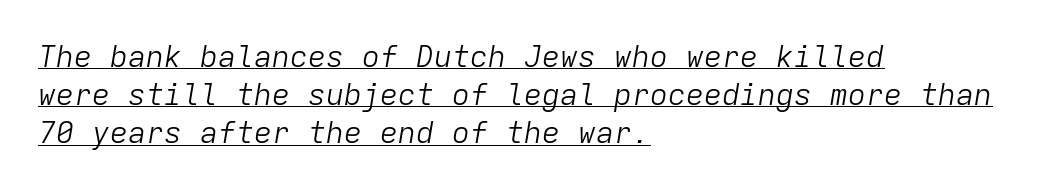
The image shows 30 px light type, italic (leaning right), monospaced; set left-aligned, normal line spacing (1.27x), normal letter spacing, underlined; low stroke contrast and a medium x-height.
